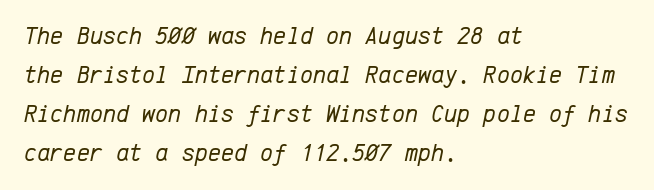
Q: Is the text bold? A: No.
Q: Is the text italic (slanted)? A: Yes, it leans right by about 12 degrees.
Q: Is the text underlined? A: No.
Q: How is the paragraph aligned? A: Left-aligned.
Q: Is the spacing between letters normal or unusually wide? A: Normal.
Q: Is the spacing between lines tight, normal or loose? A: Normal.
